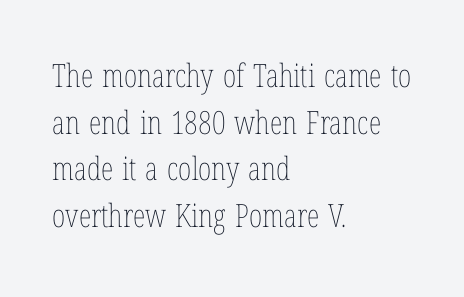
{"italic": "no", "bold": "no", "weight": "thin", "width": "condensed", "stroke_contrast": "low", "x_height": "medium", "monospaced": "no", "underline": "no", "align": "left", "line_spacing": "normal", "line_spacing_ratio": 1.46, "letter_spacing": "normal", "letter_spacing_em": 0.0, "glyph_px": 32}
